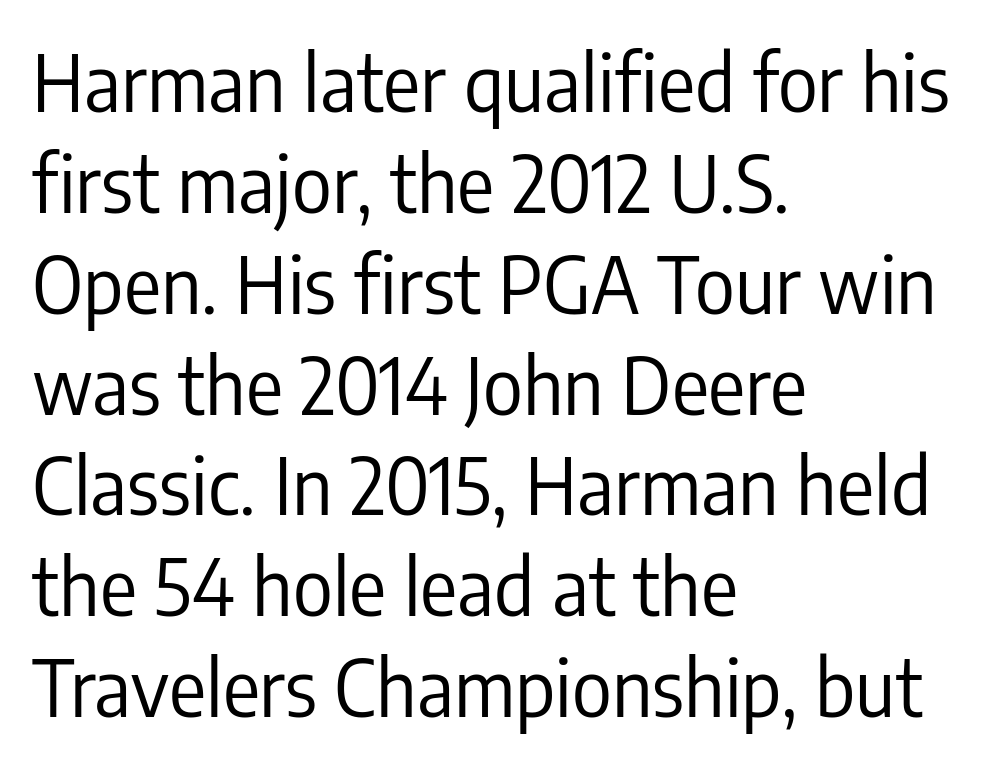
{"serif": "no", "italic": "no", "bold": "no", "weight": "regular", "width": "condensed", "stroke_contrast": "low", "x_height": "medium", "monospaced": "no", "underline": "no", "align": "left", "line_spacing": "normal", "line_spacing_ratio": 1.31, "letter_spacing": "normal", "letter_spacing_em": 0.0, "glyph_px": 77}
